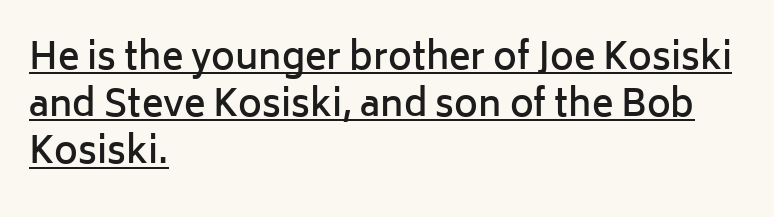
Q: Is the text bold? A: Semi-bold.
Q: Is the text italic (slanted)? A: No, it is upright.
Q: Is the typeface a serif or a sans-serif typeface? A: Sans-serif.
Q: Is the text underlined? A: Yes.
Q: How is the paragraph aligned? A: Left-aligned.
Q: Is the spacing between letters normal or unusually wide? A: Normal.
Q: Is the spacing between lines tight, normal or loose? A: Normal.
Q: Width (condensed, normal, or wide)? A: Normal.
Q: Stroke contrast? A: Low.
Q: x-height? A: Medium.
Q: Monospaced? A: No.
